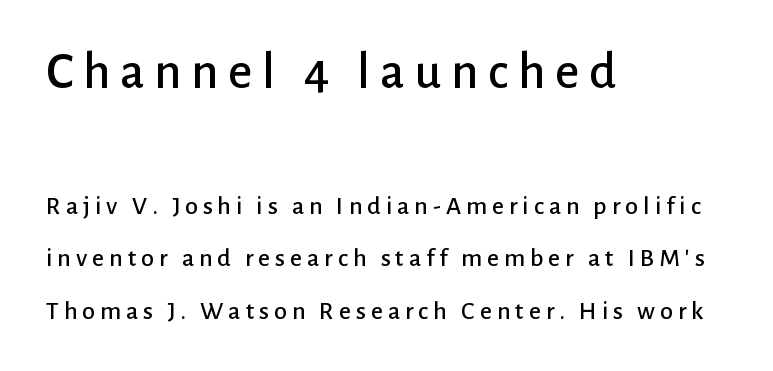
The type sits square on the baseline with zero lean. Airy leading. The area under the type is left untouched. Proportional: the letters do not fall into vertical columns.
